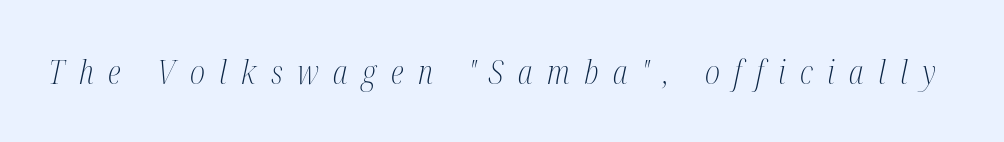
The font family rendered here belongs to the serif group. The passage shown is not underscored anywhere. Tall strokes in this sample are angled rather than plumb. Weight class: somewhere from thin through regular.
